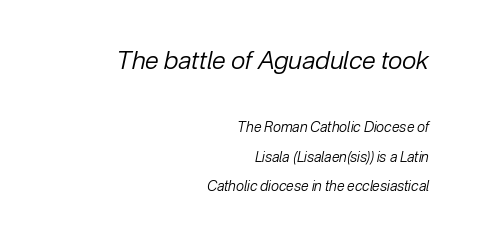
{"italic": "yes", "lean": "right", "slant_degrees": 12, "bold": "no", "underline": "no", "align": "right", "line_spacing": "loose", "line_spacing_ratio": 2.09, "letter_spacing": "normal", "letter_spacing_em": 0.0, "larger_block": "first", "size_ratio": 1.79, "glyph_px": 25}
